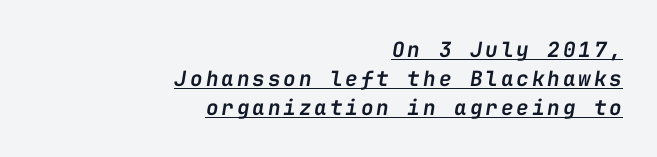
The whole block is typeset with a tilt. Compared with a flush-left layout, this one pins lines to the opposite, right side. Every word sits above its own underline. Typesetter's note: demi weight, one step under bold. Does the leading feel generous? No, just average.
